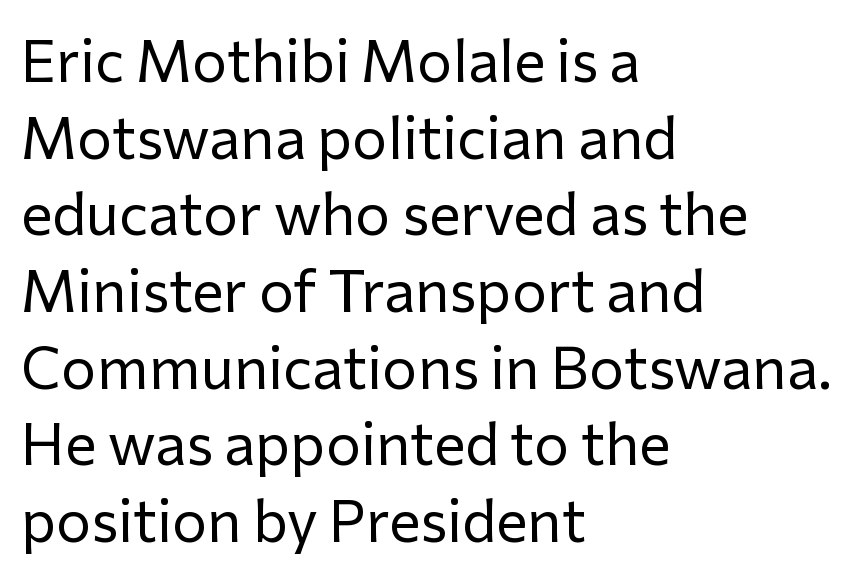
{"serif": "no", "italic": "no", "bold": "no", "weight": "regular", "width": "normal", "stroke_contrast": "low", "x_height": "medium", "monospaced": "no", "underline": "no", "align": "left", "line_spacing": "normal", "line_spacing_ratio": 1.3, "letter_spacing": "normal", "letter_spacing_em": 0.0, "glyph_px": 59}
